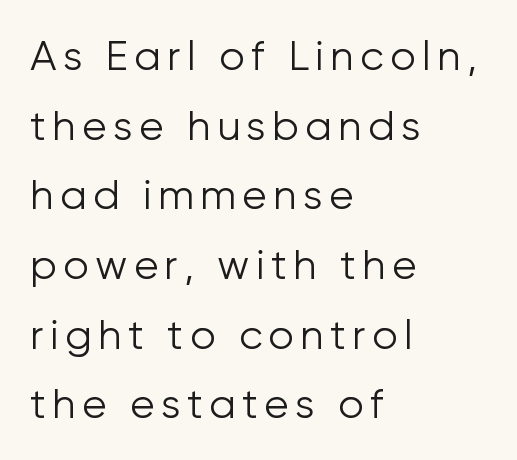
{"serif": "no", "italic": "no", "bold": "no", "weight": "light", "width": "normal", "stroke_contrast": "low", "x_height": "medium", "monospaced": "no", "underline": "no", "align": "left", "line_spacing": "normal", "line_spacing_ratio": 1.7, "glyph_px": 41}
